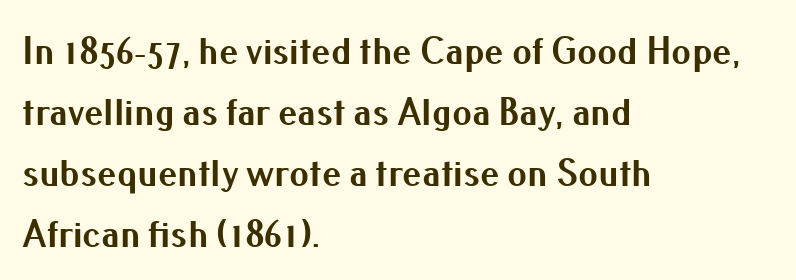
{"serif": "no", "italic": "no", "bold": "yes", "weight": "bold", "width": "normal", "stroke_contrast": "medium", "x_height": "small", "monospaced": "no", "underline": "no", "align": "left", "line_spacing": "normal", "line_spacing_ratio": 1.56, "letter_spacing": "normal", "letter_spacing_em": 0.0, "glyph_px": 39}
